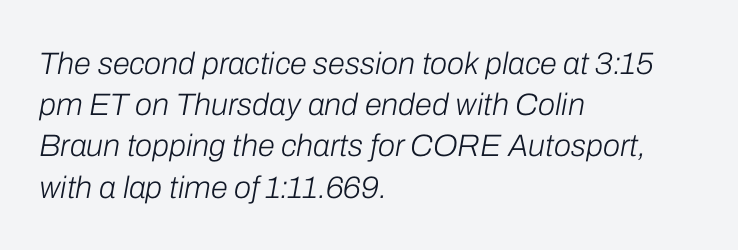
The image shows 31 px light type, italic (leaning right); set left-aligned, normal line spacing (1.33x), normal letter spacing, not underlined; low stroke contrast and a medium x-height.
